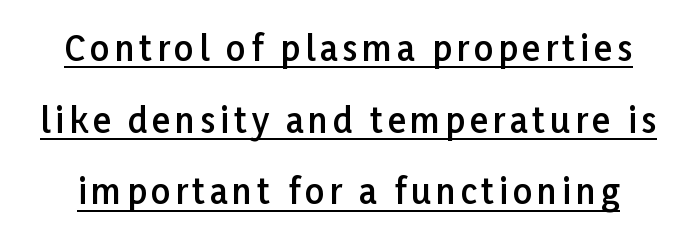
{"serif": "no", "italic": "no", "bold": "semi", "weight": "semibold", "width": "normal", "stroke_contrast": "low", "x_height": "medium", "monospaced": "no", "underline": "yes", "line_spacing": "loose", "line_spacing_ratio": 2.11, "glyph_px": 34}
